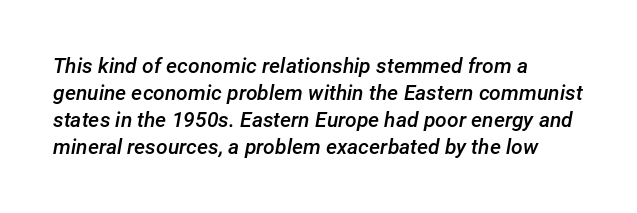
The image shows 21 px text type, italic (leaning right); set left-aligned, normal line spacing (1.28x), normal letter spacing, not underlined.
